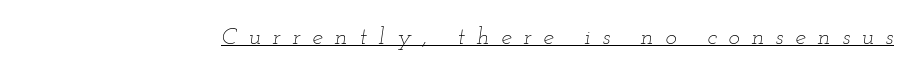
{"italic": "yes", "lean": "right", "slant_degrees": 12, "bold": "no", "underline": "yes", "letter_spacing": "wide", "letter_spacing_em": 0.49, "glyph_px": 24}
